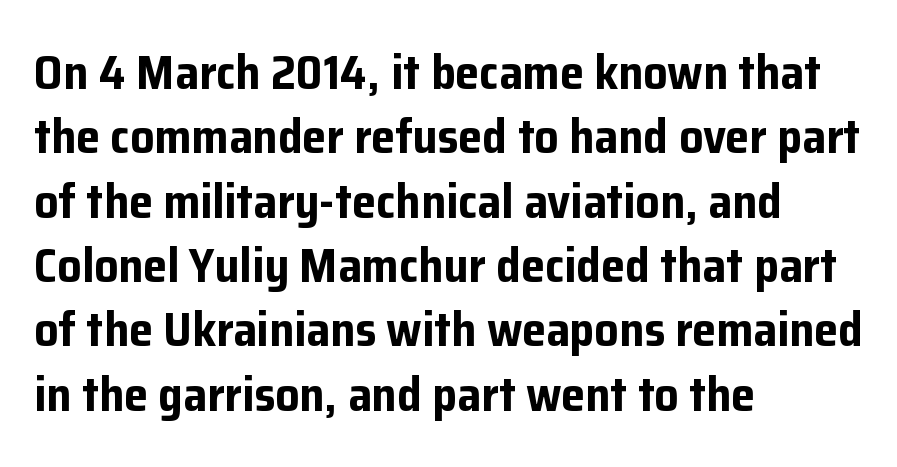
The image shows 48 px bold sans-serif type, upright; set left-aligned, normal line spacing (1.34x), normal letter spacing, not underlined; low stroke contrast and a medium x-height.
